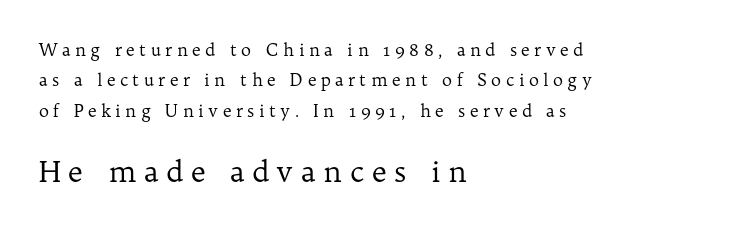
Examine the stroke ends and you'll spot serifs. Has an underline been added? It has not. Top chunk: small. Bottom chunk: large. The letters stand straight up with perfectly vertical stems.
